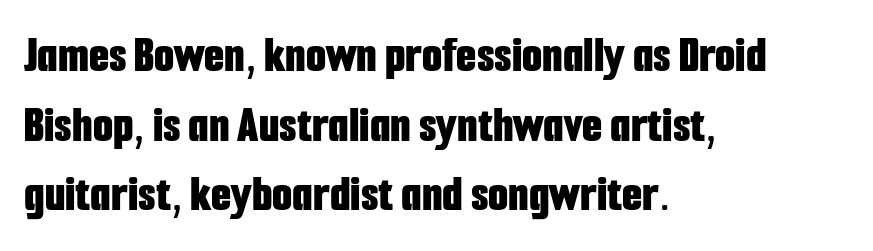
The image shows 52 px bold, condensed sans-serif type, upright; set left-aligned, normal line spacing (1.34x), normal letter spacing, not underlined; low stroke contrast and a medium x-height.
